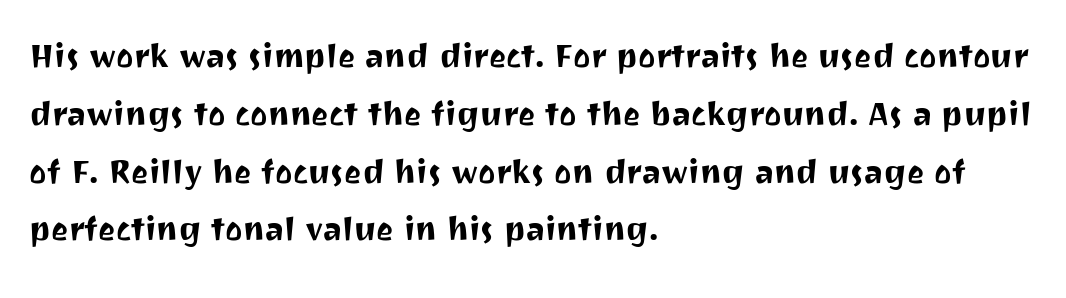
{"serif": "no", "italic": "no", "width": "normal", "stroke_contrast": "medium", "x_height": "medium", "monospaced": "no", "underline": "no", "align": "left", "line_spacing": "normal", "line_spacing_ratio": 1.41, "letter_spacing": "normal", "letter_spacing_em": 0.0, "glyph_px": 41}
